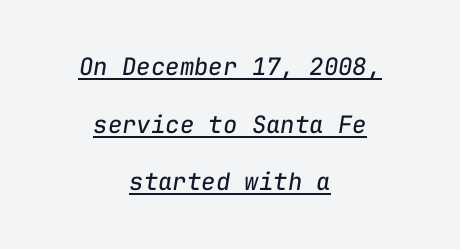
The image shows 24 px text type, italic (leaning right); set centered, loose line spacing (2.4x), normal letter spacing, underlined.
